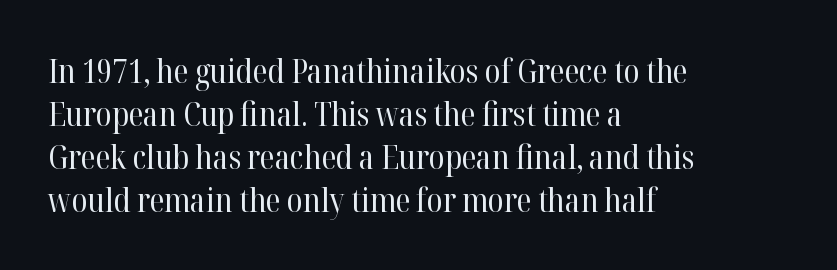
The image shows 32 px regular-weight serif type, upright; set left-aligned, normal line spacing (1.34x), normal letter spacing, not underlined; high stroke contrast and a medium x-height.
